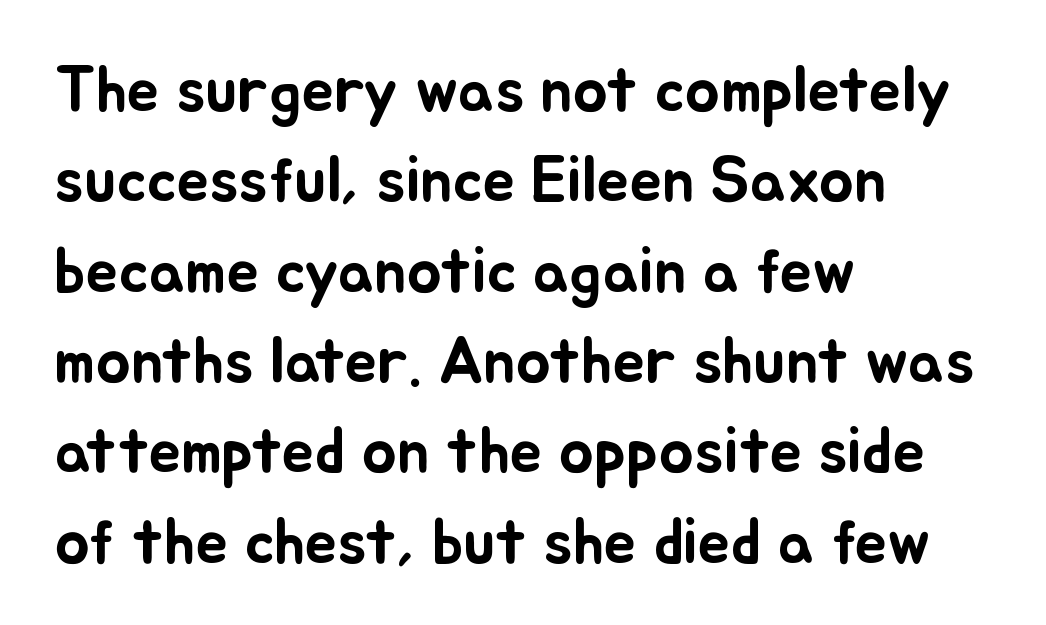
Q: Is the text italic (slanted)? A: No, it is upright.
Q: Is the text underlined? A: No.
Q: How is the paragraph aligned? A: Left-aligned.
Q: Is the spacing between letters normal or unusually wide? A: Normal.
Q: Is the spacing between lines tight, normal or loose? A: Normal.
Q: Width (condensed, normal, or wide)? A: Normal.
Q: Stroke contrast? A: Low.
Q: x-height? A: Small.
Q: Monospaced? A: No.
